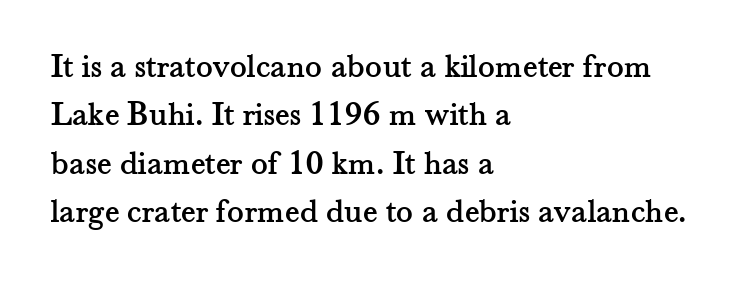
Italic? Not at all — the glyphs are vertical. Descenders hang freely into open space. Is this a fixed-width face? No — the glyphs have proportional, varying widths. Is this a sans? No — the strokes have serifs.
